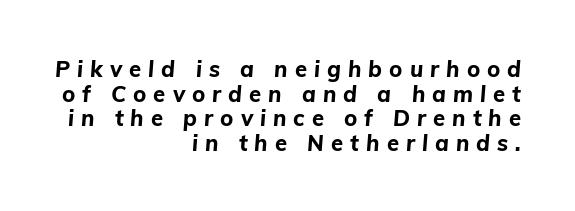
Q: Is the text bold? A: Yes.
Q: Is the text italic (slanted)? A: Yes, it leans right by about 5 degrees.
Q: Is the text underlined? A: No.
Q: How is the paragraph aligned? A: Right-aligned.
Q: Is the spacing between letters normal or unusually wide? A: Unusually wide.
Q: Is the spacing between lines tight, normal or loose? A: Tight.
